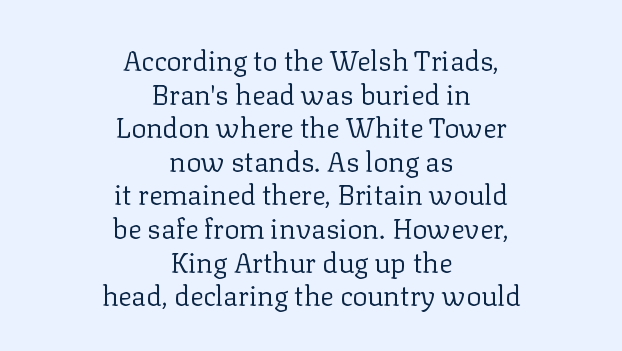
The image shows 28 px regular-weight serif type, upright; set centered, line spacing 1.2x, normal letter spacing, not underlined; low stroke contrast and a medium x-height.
